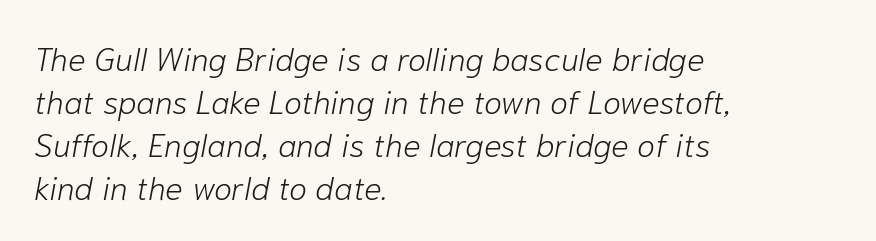
The image shows 33 px light type, italic (leaning right); set left-aligned, normal line spacing (1.3x), normal letter spacing, not underlined; low stroke contrast and a medium x-height.
